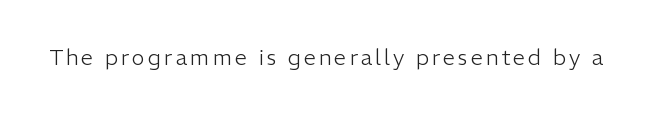
{"italic": "no", "bold": "no", "underline": "no", "glyph_px": 22}
